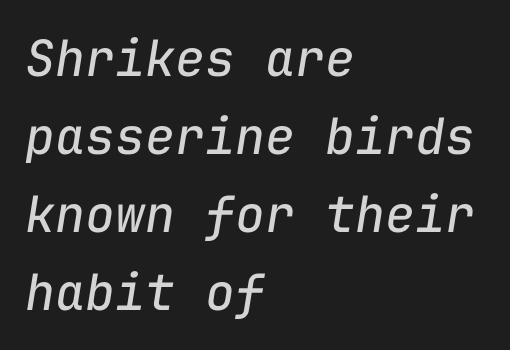
{"italic": "yes", "lean": "right", "slant_degrees": 9, "bold": "no", "weight": "regular", "width": "normal", "stroke_contrast": "low", "x_height": "medium", "monospaced": "yes", "underline": "no", "align": "left", "line_spacing": "normal", "line_spacing_ratio": 1.56, "letter_spacing": "normal", "letter_spacing_em": 0.0, "glyph_px": 50}
